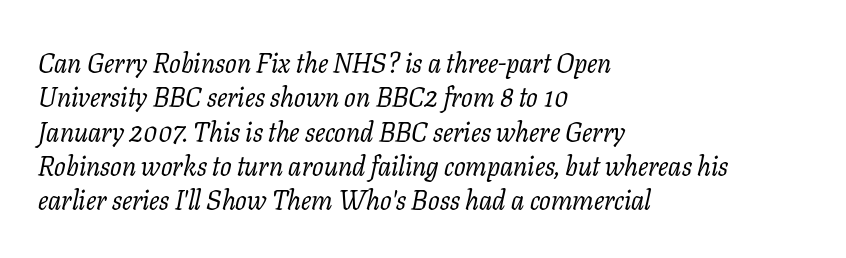
Q: Is the text bold? A: No.
Q: Is the text italic (slanted)? A: Yes, it leans right by about 11 degrees.
Q: Is the text underlined? A: No.
Q: How is the paragraph aligned? A: Left-aligned.
Q: Is the spacing between letters normal or unusually wide? A: Normal.
Q: Is the spacing between lines tight, normal or loose? A: Normal.
